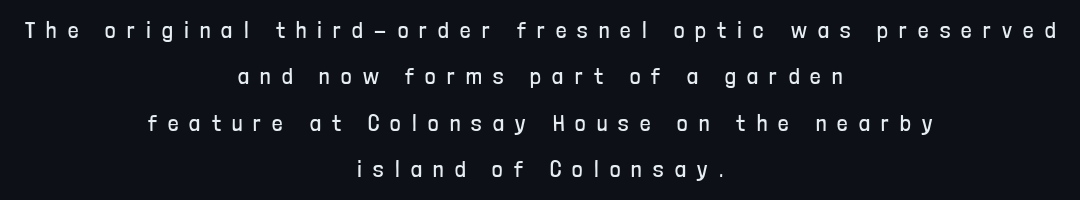
{"italic": "no", "bold": "no", "underline": "no", "align": "center", "line_spacing": "loose", "line_spacing_ratio": 2.02, "letter_spacing": "wide", "letter_spacing_em": 0.49, "glyph_px": 23}
